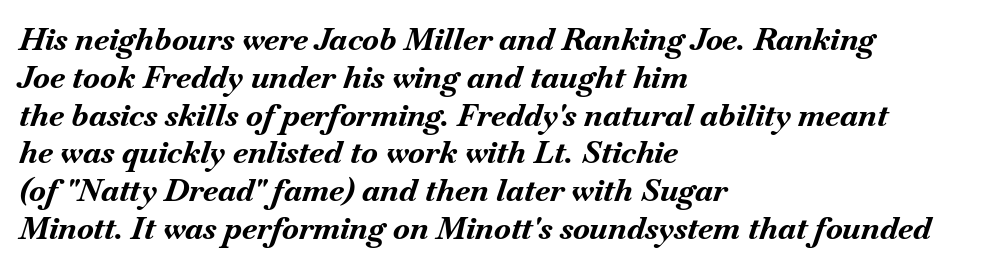
Q: Is the text bold? A: Yes.
Q: Is the text italic (slanted)? A: Yes, it leans right by about 18 degrees.
Q: Is the text underlined? A: No.
Q: How is the paragraph aligned? A: Left-aligned.
Q: Is the spacing between letters normal or unusually wide? A: Normal.
Q: Width (condensed, normal, or wide)? A: Normal.
Q: Stroke contrast? A: Medium.
Q: x-height? A: Small.
Q: Monospaced? A: No.
